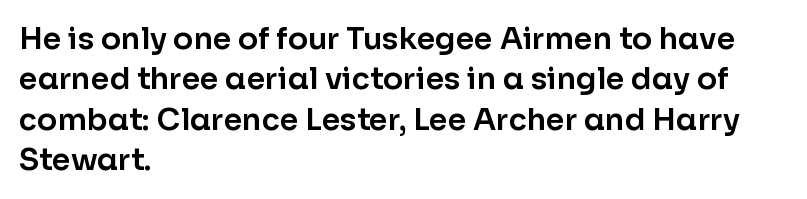
{"serif": "no", "italic": "no", "width": "normal", "stroke_contrast": "low", "x_height": "medium", "monospaced": "no", "underline": "no", "align": "left", "line_spacing": "normal", "line_spacing_ratio": 1.35, "letter_spacing": "normal", "letter_spacing_em": 0.0, "glyph_px": 30}
